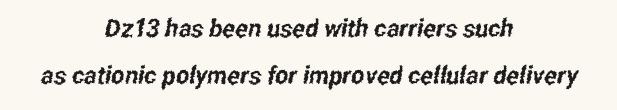
{"underline": "no", "align": "center", "line_spacing_ratio": 1.89, "letter_spacing": "normal", "letter_spacing_em": 0.0, "glyph_px": 25}
